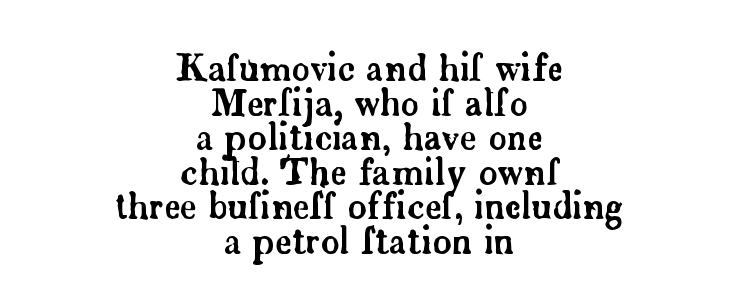
Q: Is the text italic (slanted)? A: No, it is upright.
Q: Is the typeface a serif or a sans-serif typeface? A: Serif.
Q: Is the text underlined? A: No.
Q: How is the paragraph aligned? A: Centered.
Q: Is the spacing between letters normal or unusually wide? A: Normal.
Q: Is the spacing between lines tight, normal or loose? A: Tight.
Q: Width (condensed, normal, or wide)? A: Normal.
Q: Stroke contrast? A: Low.
Q: x-height? A: Small.
Q: Monospaced? A: No.
